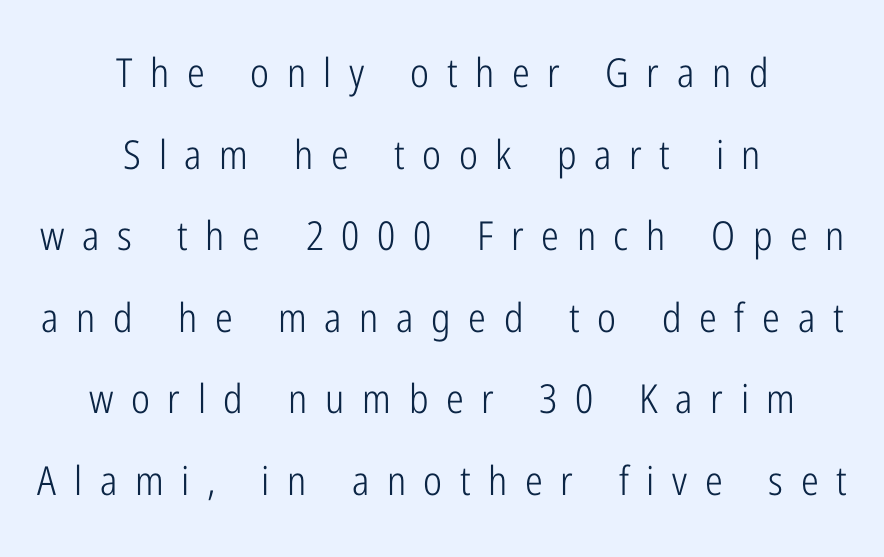
The image shows 40 px light, condensed sans-serif type, upright; set centered, loose line spacing (2.04x), unusually wide letter spacing (+0.44 em), not underlined; low stroke contrast and a medium x-height.
